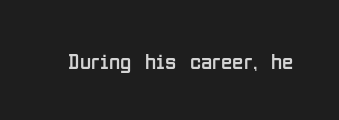
{"italic": "no", "bold": "no", "underline": "no", "letter_spacing": "normal", "letter_spacing_em": 0.0, "glyph_px": 23}
